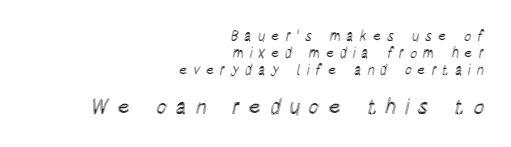
Q: Is the text italic (slanted)? A: Yes.
Q: Is the text underlined? A: No.
Q: How is the paragraph aligned? A: Right-aligned.
Q: Is the spacing between letters normal or unusually wide? A: Unusually wide.
Q: Which block of text is set in a larger size, the first (top) or the second (bottom)? A: The second (bottom) one.
